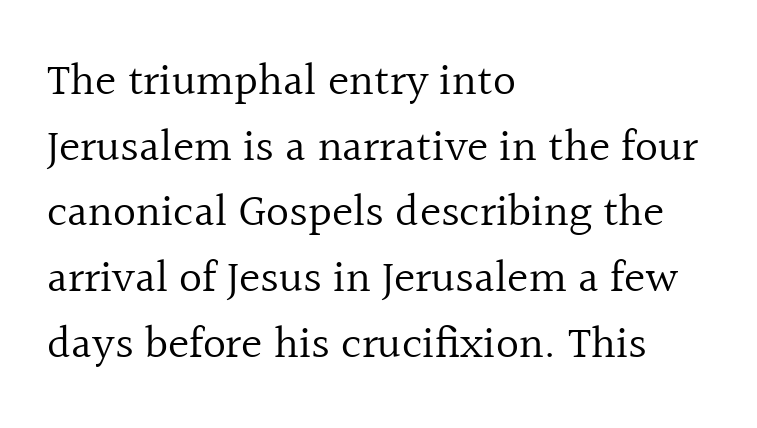
Q: Is the text bold? A: No.
Q: Is the text italic (slanted)? A: No, it is upright.
Q: Is the typeface a serif or a sans-serif typeface? A: Serif.
Q: Is the text underlined? A: No.
Q: How is the paragraph aligned? A: Left-aligned.
Q: Is the spacing between letters normal or unusually wide? A: Normal.
Q: Is the spacing between lines tight, normal or loose? A: Normal.
Q: Width (condensed, normal, or wide)? A: Normal.
Q: x-height? A: Medium.
Q: Monospaced? A: No.
